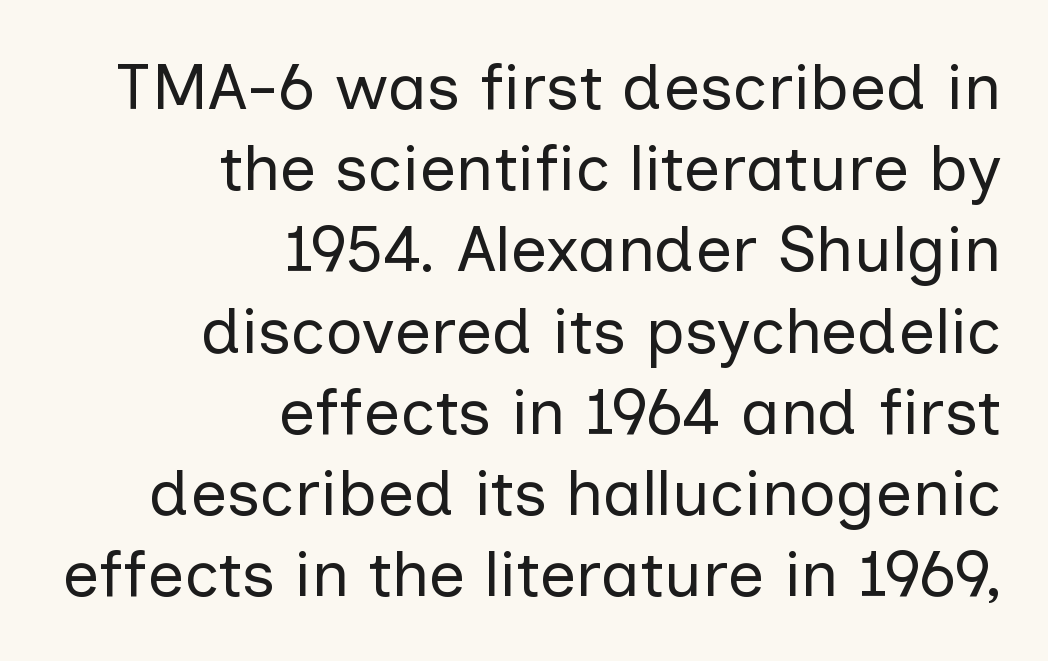
{"serif": "no", "italic": "no", "bold": "no", "weight": "regular", "width": "normal", "stroke_contrast": "low", "x_height": "medium", "monospaced": "no", "underline": "no", "align": "right", "line_spacing": "normal", "line_spacing_ratio": 1.25, "letter_spacing": "normal", "letter_spacing_em": 0.0, "glyph_px": 65}
